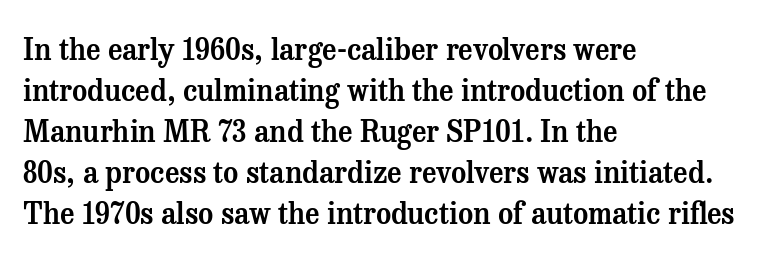
Q: Is the text italic (slanted)? A: No, it is upright.
Q: Is the typeface a serif or a sans-serif typeface? A: Serif.
Q: Is the text underlined? A: No.
Q: How is the paragraph aligned? A: Left-aligned.
Q: Is the spacing between letters normal or unusually wide? A: Normal.
Q: Is the spacing between lines tight, normal or loose? A: Normal.
Q: Width (condensed, normal, or wide)? A: Normal.
Q: Stroke contrast? A: Medium.
Q: x-height? A: Medium.
Q: Monospaced? A: No.
